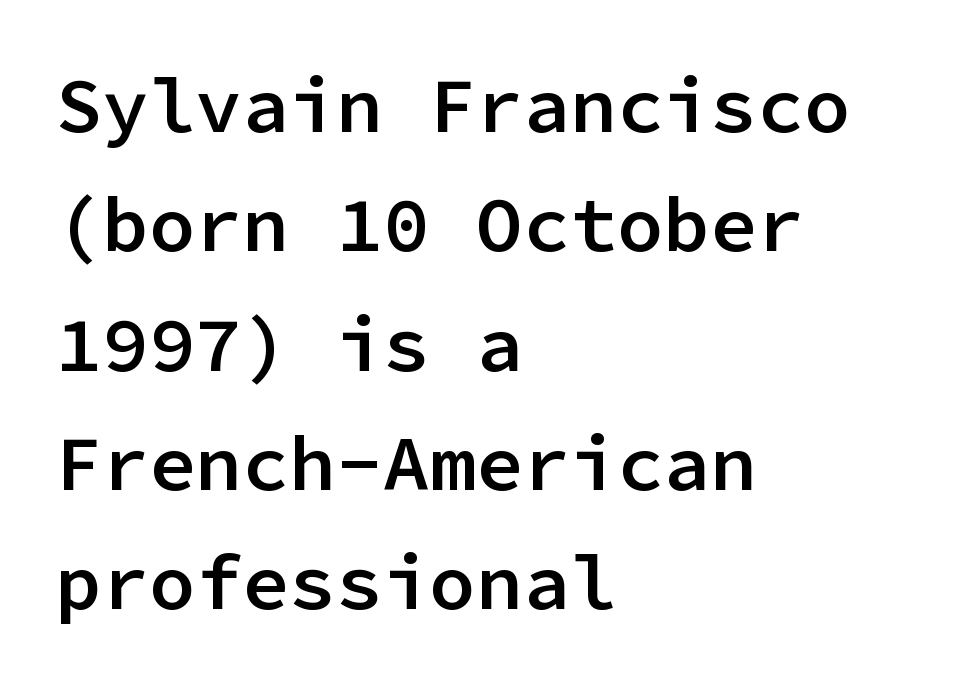
Q: Is the text bold? A: Semi-bold.
Q: Is the text italic (slanted)? A: No, it is upright.
Q: Is the typeface a serif or a sans-serif typeface? A: Sans-serif.
Q: Is the text underlined? A: No.
Q: How is the paragraph aligned? A: Left-aligned.
Q: Is the spacing between letters normal or unusually wide? A: Normal.
Q: Is the spacing between lines tight, normal or loose? A: Normal.
Q: Width (condensed, normal, or wide)? A: Normal.
Q: Stroke contrast? A: Low.
Q: x-height? A: Medium.
Q: Monospaced? A: Yes.
